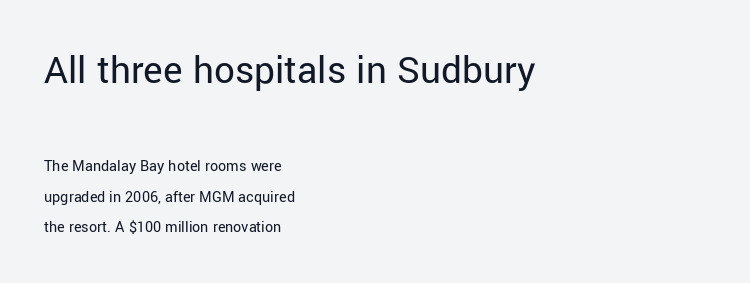
The image shows 41 px regular-weight sans-serif type, upright; set left-aligned, loose line spacing (1.91x), normal letter spacing, not underlined; the first (top) block is 2.56x larger; low stroke contrast and a medium x-height.
